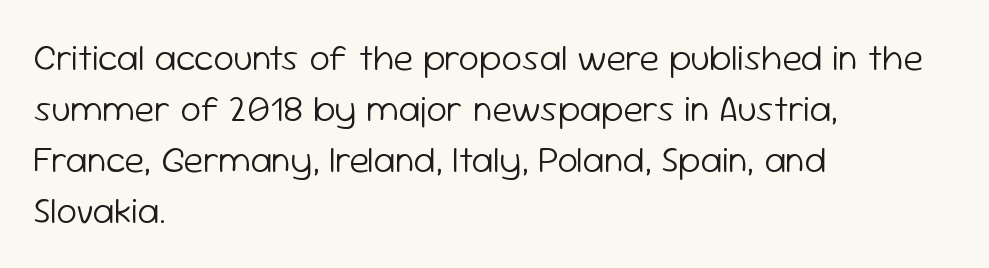
{"serif": "no", "italic": "no", "bold": "no", "weight": "light", "width": "normal", "stroke_contrast": "low", "x_height": "medium", "monospaced": "no", "underline": "no", "align": "left", "line_spacing": "normal", "line_spacing_ratio": 1.38, "letter_spacing": "normal", "letter_spacing_em": 0.0, "glyph_px": 37}
